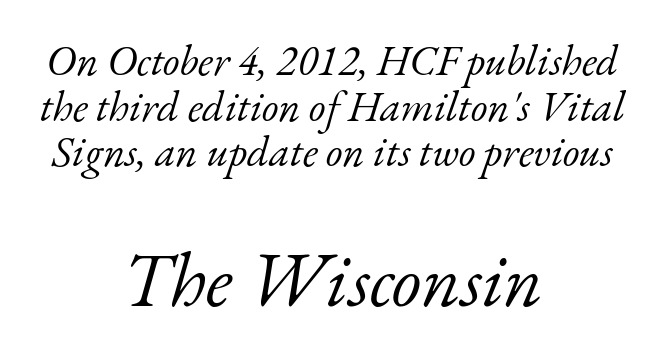
{"serif": "yes", "italic": "yes", "lean": "right", "slant_degrees": 17, "bold": "no", "weight": "light", "width": "normal", "stroke_contrast": "low", "x_height": "small", "monospaced": "no", "underline": "no", "align": "center", "line_spacing": "tight", "line_spacing_ratio": 1.06, "letter_spacing": "normal", "letter_spacing_em": 0.0, "larger_block": "second", "size_ratio": 1.77, "glyph_px": 76}
